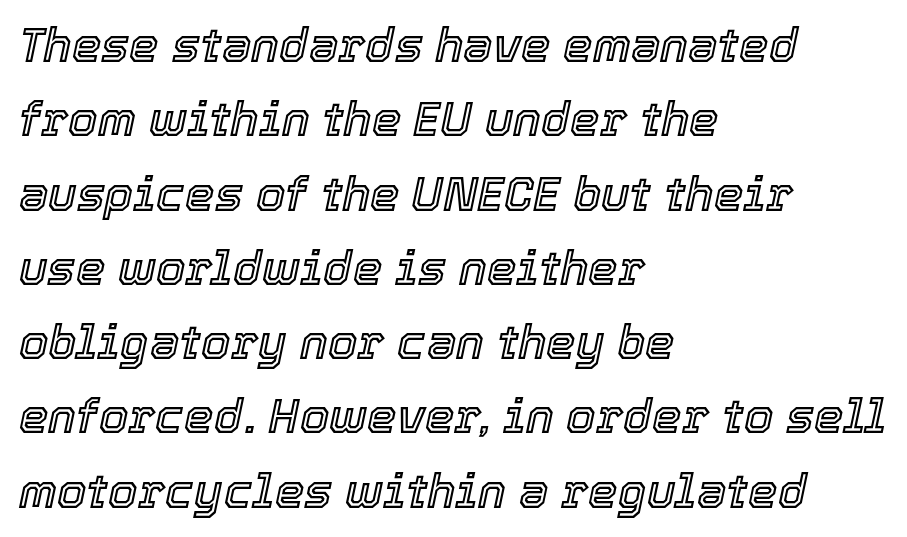
Yep, that's italic — everything's leaning. You could call the tracking neutral — neither tight nor loose. The block of text has a typical density, with ordinary space between rows. Bare-footed words on every line.
